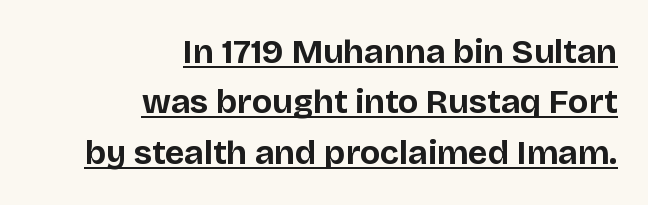
The image shows 34 px bold sans-serif type, upright; set right-aligned, normal line spacing (1.48x), normal letter spacing, underlined; low stroke contrast and a large x-height.
